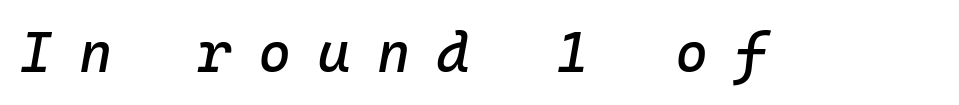
{"italic": "yes", "lean": "right", "slant_degrees": 10, "width": "normal", "stroke_contrast": "low", "x_height": "medium", "monospaced": "yes", "underline": "no", "letter_spacing": "wide", "letter_spacing_em": 0.46, "glyph_px": 57}
